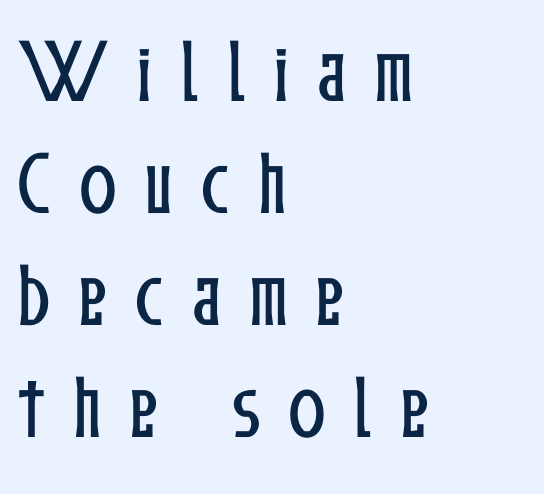
The image shows 70 px condensed type, upright; set left-aligned, normal line spacing (1.6x), unusually wide letter spacing (+0.39 em), not underlined; low stroke contrast and a medium x-height.
